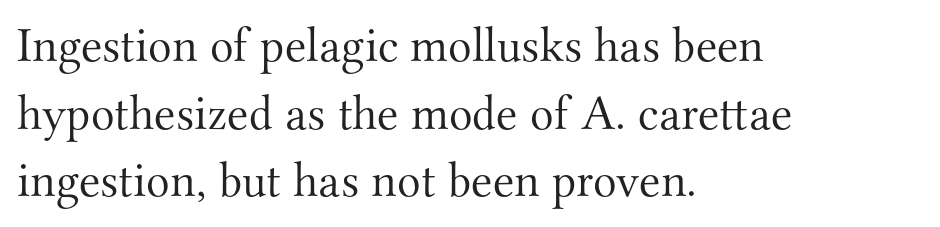
Q: Is the text bold? A: No.
Q: Is the text italic (slanted)? A: No, it is upright.
Q: Is the typeface a serif or a sans-serif typeface? A: Serif.
Q: Is the text underlined? A: No.
Q: How is the paragraph aligned? A: Left-aligned.
Q: Is the spacing between letters normal or unusually wide? A: Normal.
Q: Is the spacing between lines tight, normal or loose? A: Normal.
Q: Width (condensed, normal, or wide)? A: Normal.
Q: Stroke contrast? A: Medium.
Q: x-height? A: Small.
Q: Monospaced? A: No.
